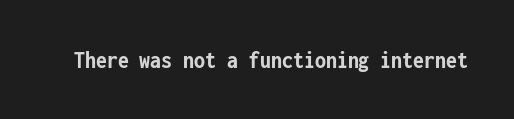
Underlining? Definitely not there. Strong, thick strokes mark this as bold type. This sample uses an upright cut, with every glyph sitting square on the baseline. A typesetter would call this zero additional tracking.
